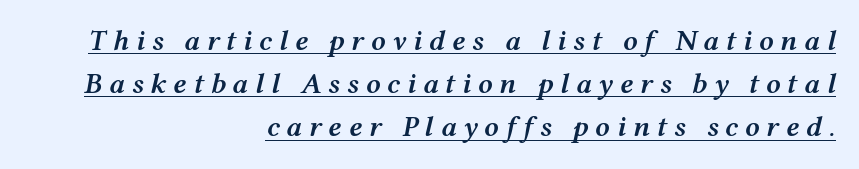
A typesetter would call this heavily tracked-out type. Is the type bold? Partly — it's a semibold, heavier than regular but not fully bold. A baseline rule has been typeset under these characters. Italic: yes, the glyphs are oblique. Every row of glyphs terminates at an identical x-position on the right.
